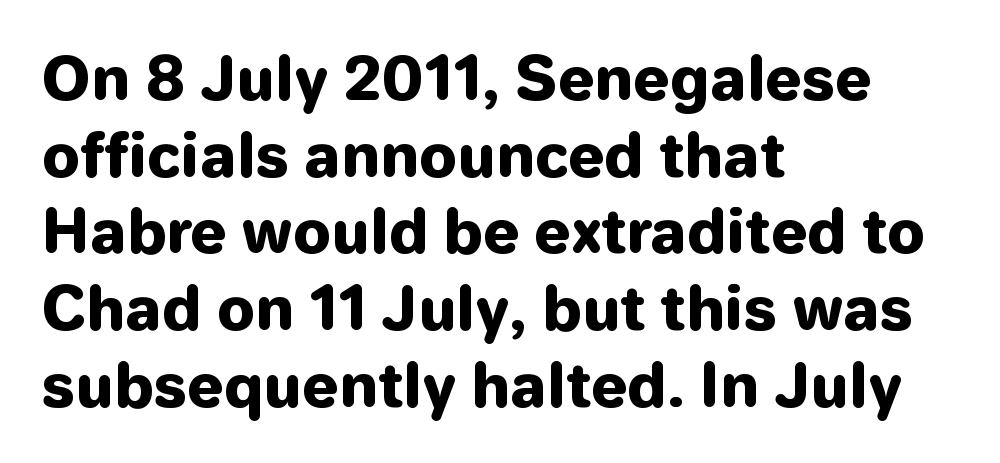
{"serif": "no", "italic": "no", "bold": "yes", "weight": "heavy", "width": "normal", "stroke_contrast": "low", "x_height": "medium", "monospaced": "no", "underline": "no", "align": "left", "line_spacing": "normal", "line_spacing_ratio": 1.3, "letter_spacing": "normal", "letter_spacing_em": 0.0, "glyph_px": 59}
